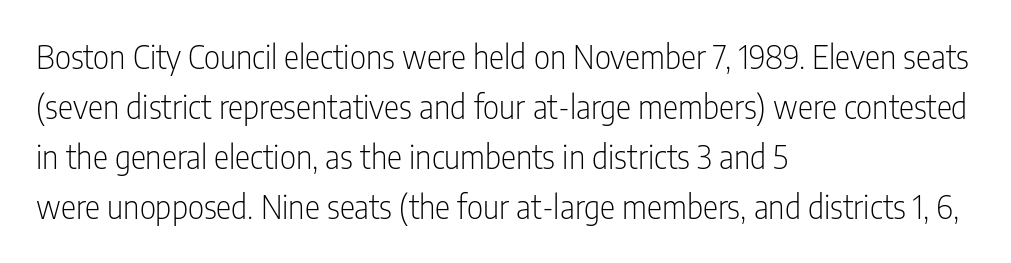
{"serif": "no", "italic": "no", "bold": "no", "weight": "light", "width": "condensed", "stroke_contrast": "low", "x_height": "medium", "monospaced": "no", "underline": "no", "align": "left", "line_spacing": "normal", "line_spacing_ratio": 1.56, "letter_spacing": "normal", "letter_spacing_em": 0.0, "glyph_px": 32}
